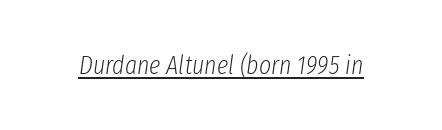
{"italic": "yes", "lean": "right", "slant_degrees": 8, "bold": "no", "underline": "yes", "letter_spacing": "normal", "letter_spacing_em": 0.0, "glyph_px": 26}
